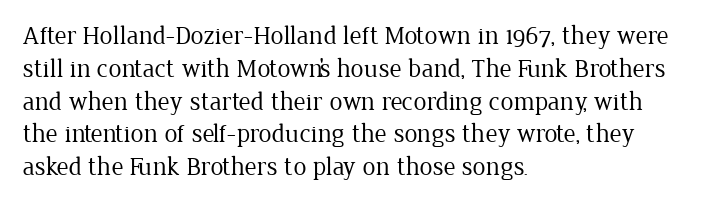
{"italic": "no", "bold": "no", "underline": "no", "align": "left", "line_spacing": "normal", "line_spacing_ratio": 1.26, "letter_spacing": "normal", "letter_spacing_em": 0.0, "glyph_px": 26}
